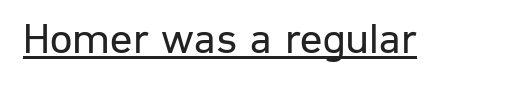
Q: Is the text bold? A: No.
Q: Is the text italic (slanted)? A: No, it is upright.
Q: Is the typeface a serif or a sans-serif typeface? A: Sans-serif.
Q: Is the text underlined? A: Yes.
Q: Is the spacing between letters normal or unusually wide? A: Normal.
Q: Width (condensed, normal, or wide)? A: Normal.
Q: Stroke contrast? A: Low.
Q: x-height? A: Medium.
Q: Monospaced? A: No.
